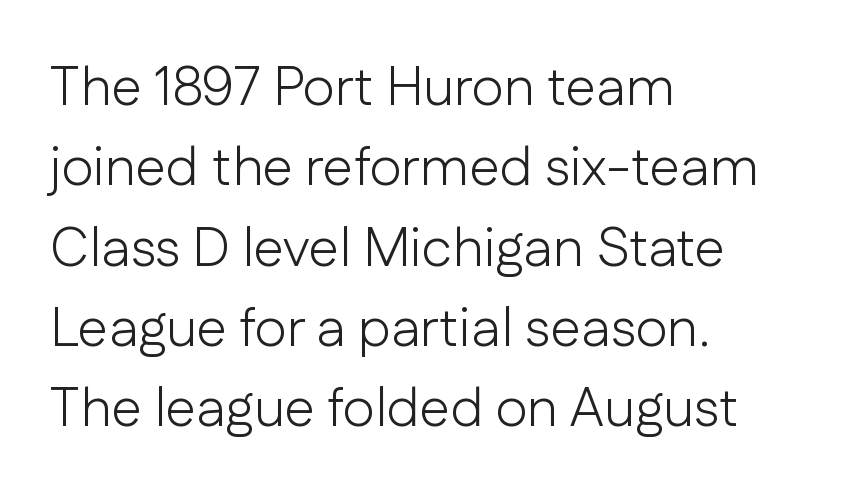
Q: Is the text bold? A: No.
Q: Is the text italic (slanted)? A: No, it is upright.
Q: Is the typeface a serif or a sans-serif typeface? A: Sans-serif.
Q: Is the text underlined? A: No.
Q: How is the paragraph aligned? A: Left-aligned.
Q: Is the spacing between letters normal or unusually wide? A: Normal.
Q: Is the spacing between lines tight, normal or loose? A: Normal.
Q: Width (condensed, normal, or wide)? A: Normal.
Q: Stroke contrast? A: Low.
Q: x-height? A: Medium.
Q: Monospaced? A: No.
